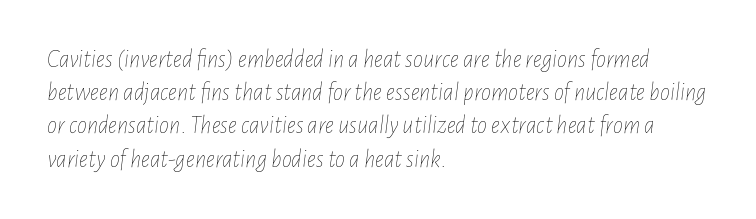
Notice how descenders clear the ascenders below comfortably — that's standard leading. The compositor pushed each line to the left boundary. A bare baseline throughout the passage. A typesetter would call this zero additional tracking. Nothing heavy about these letters — not bold at all. The specimen reads as italic at a glance.
